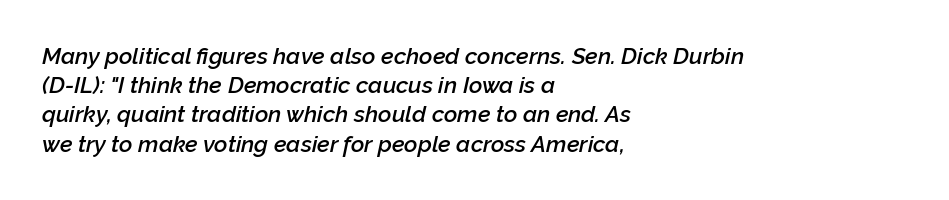
Typesetter's note: demi weight, one step under bold. The lettering tilts uniformly, giving the passage an italic look. Line spacing here is normal. The passage shown has conventional tracking throughout. The string is rendered with underlining switched off. Left-aligned paragraph, ragged on the right.
